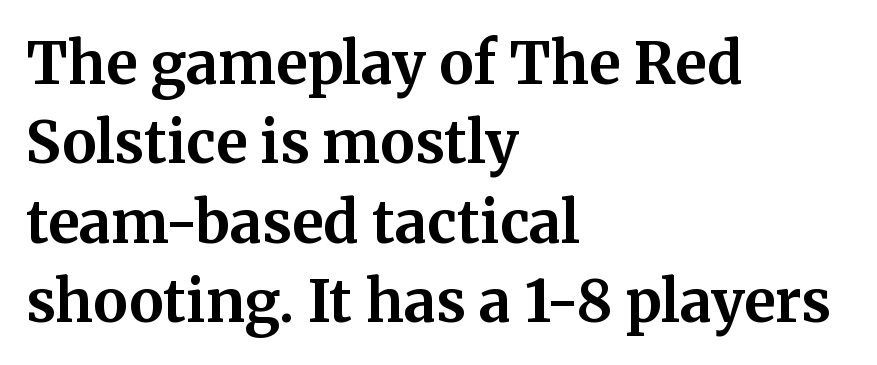
These lines stack with their left ends in a neat column. As a designer I'd log this as weight 700, bold. This sample keeps an unexceptional amount of space between lines. The letterforms sit shoulder to shoulder at normal distance. Bare-footed words on every line. Ascenders rise straight up at ninety degrees.
